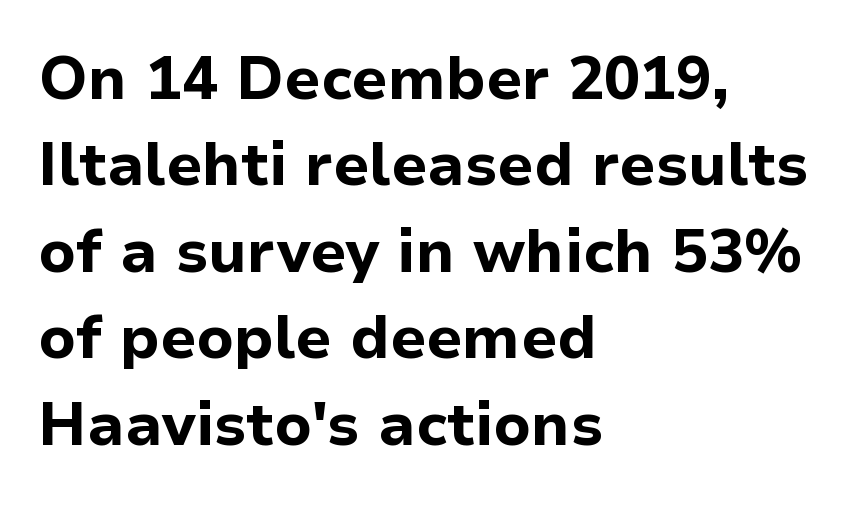
Nothing sits at the stroke ends, so this counts as sans-serif. A student would call this left alignment; a typographer would say flush left, rag right. The specimen omits any rule beneath the text block's lines. The letterforms sit shoulder to shoulder at normal distance.
